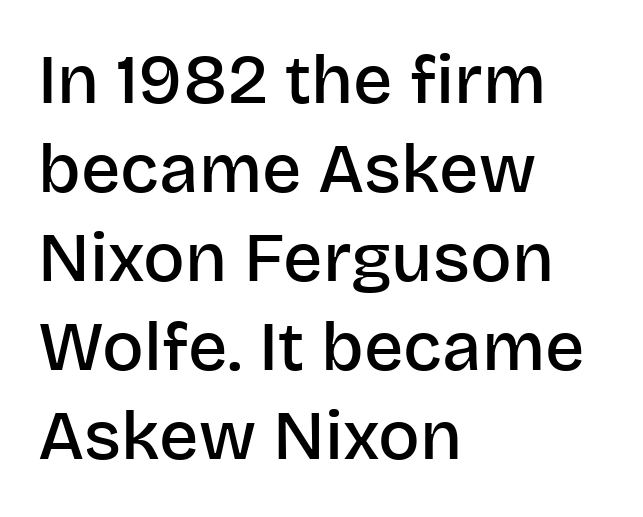
The image shows 69 px semibold sans-serif type, upright; set left-aligned, normal line spacing (1.29x), normal letter spacing, not underlined; low stroke contrast and a large x-height.
